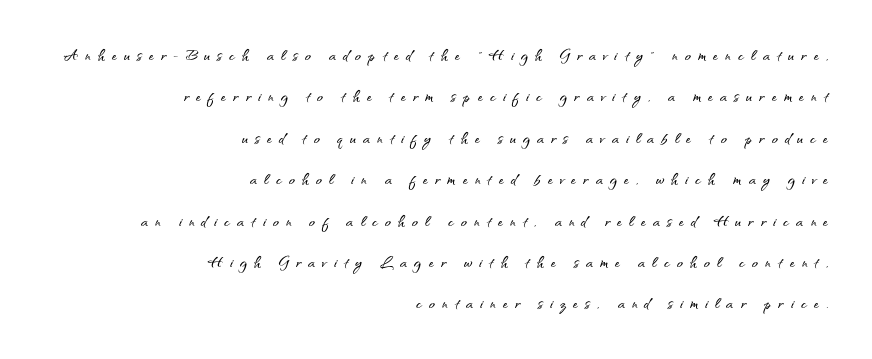
{"underline": "no", "align": "right", "line_spacing": "loose", "line_spacing_ratio": 2.07, "letter_spacing": "wide", "letter_spacing_em": 0.36, "glyph_px": 20}
